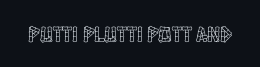
Q: Is the text italic (slanted)? A: No, it is upright.
Q: Is the text underlined? A: No.
Q: Is the spacing between letters normal or unusually wide? A: Normal.
